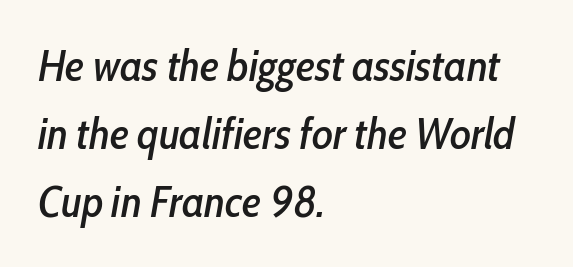
{"italic": "yes", "lean": "right", "slant_degrees": 10, "width": "condensed", "stroke_contrast": "low", "x_height": "medium", "monospaced": "no", "underline": "no", "align": "left", "line_spacing": "normal", "line_spacing_ratio": 1.55, "letter_spacing": "normal", "letter_spacing_em": 0.0, "glyph_px": 44}
